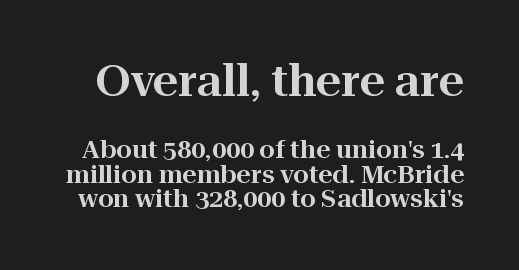
{"serif": "yes", "italic": "no", "width": "normal", "stroke_contrast": "high", "x_height": "medium", "monospaced": "no", "underline": "no", "line_spacing": "tight", "line_spacing_ratio": 0.99, "letter_spacing": "normal", "letter_spacing_em": 0.0, "larger_block": "first", "size_ratio": 1.76, "glyph_px": 44}
